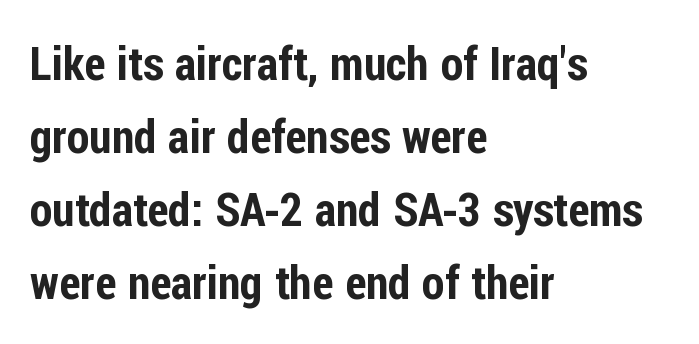
Q: Is the text italic (slanted)? A: No, it is upright.
Q: Is the typeface a serif or a sans-serif typeface? A: Sans-serif.
Q: Is the text underlined? A: No.
Q: How is the paragraph aligned? A: Left-aligned.
Q: Is the spacing between letters normal or unusually wide? A: Normal.
Q: Is the spacing between lines tight, normal or loose? A: Normal.
Q: Width (condensed, normal, or wide)? A: Condensed.
Q: Stroke contrast? A: Low.
Q: x-height? A: Medium.
Q: Monospaced? A: No.
